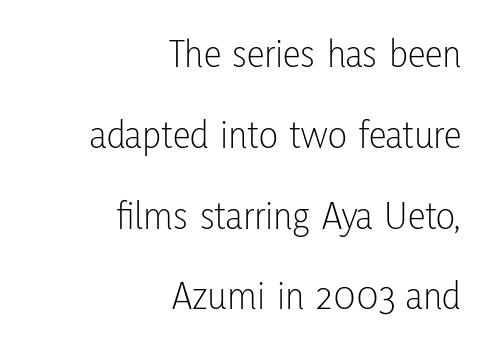
Q: Is the text bold? A: No.
Q: Is the text italic (slanted)? A: No, it is upright.
Q: Is the typeface a serif or a sans-serif typeface? A: Sans-serif.
Q: Is the text underlined? A: No.
Q: How is the paragraph aligned? A: Right-aligned.
Q: Is the spacing between letters normal or unusually wide? A: Normal.
Q: Is the spacing between lines tight, normal or loose? A: Loose.
Q: Width (condensed, normal, or wide)? A: Condensed.
Q: Stroke contrast? A: Low.
Q: x-height? A: Medium.
Q: Monospaced? A: No.
